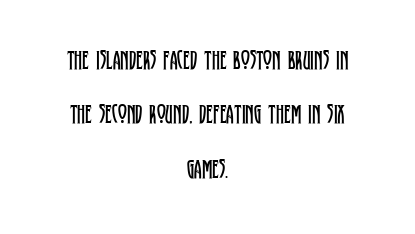
Q: Is the text bold? A: No.
Q: Is the text italic (slanted)? A: No, it is upright.
Q: Is the text underlined? A: No.
Q: How is the paragraph aligned? A: Centered.
Q: Is the spacing between letters normal or unusually wide? A: Normal.
Q: Is the spacing between lines tight, normal or loose? A: Loose.
